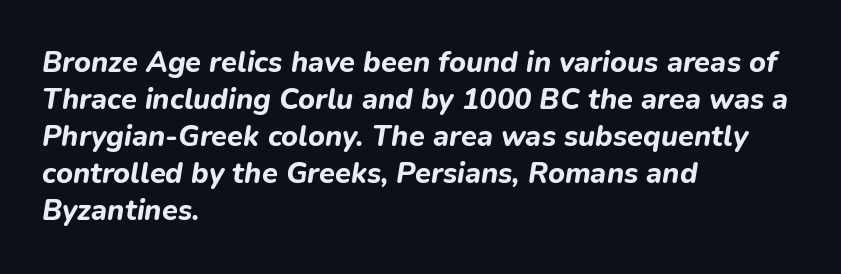
The image shows 29 px bold type, italic (leaning right); set left-aligned, normal line spacing (1.28x), normal letter spacing, not underlined; low stroke contrast and a medium x-height.
